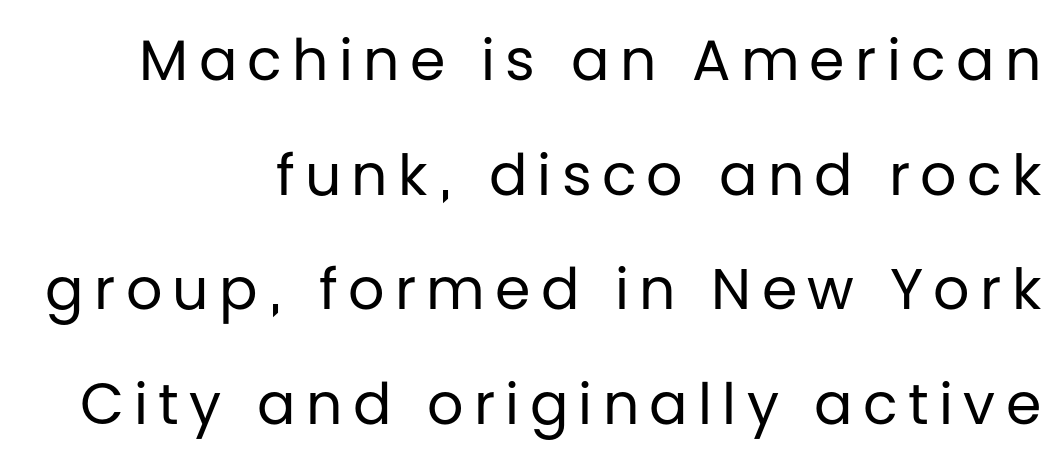
The image shows 57 px regular-weight sans-serif type, upright; set right-aligned, loose line spacing (2.01x), not underlined; low stroke contrast and a large x-height.
